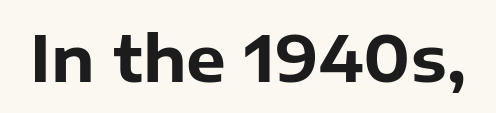
The image shows 63 px bold sans-serif type, upright; set normal letter spacing, not underlined; low stroke contrast and a medium x-height.
